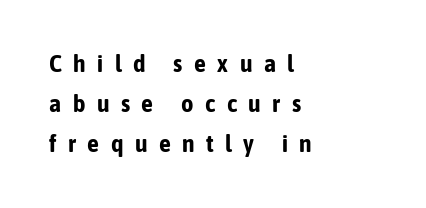
{"italic": "no", "bold": "yes", "underline": "no", "align": "left", "line_spacing": "normal", "line_spacing_ratio": 1.67, "letter_spacing": "wide", "letter_spacing_em": 0.48, "glyph_px": 24}
